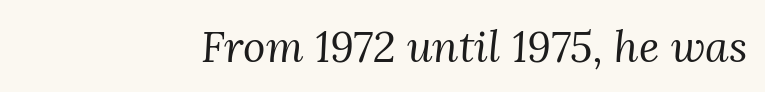
Q: Is the text bold? A: No.
Q: Is the text italic (slanted)? A: Yes, it leans right by about 3 degrees.
Q: Is the typeface a serif or a sans-serif typeface? A: Serif.
Q: Is the text underlined? A: No.
Q: How is the paragraph aligned? A: Right-aligned.
Q: Is the spacing between letters normal or unusually wide? A: Normal.
Q: Width (condensed, normal, or wide)? A: Normal.
Q: Stroke contrast? A: Medium.
Q: x-height? A: Medium.
Q: Monospaced? A: No.
